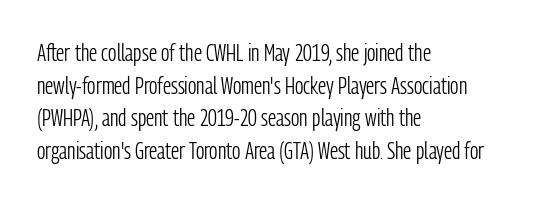
The image shows 24 px text type, upright; set left-aligned, normal line spacing (1.36x), normal letter spacing, not underlined.
